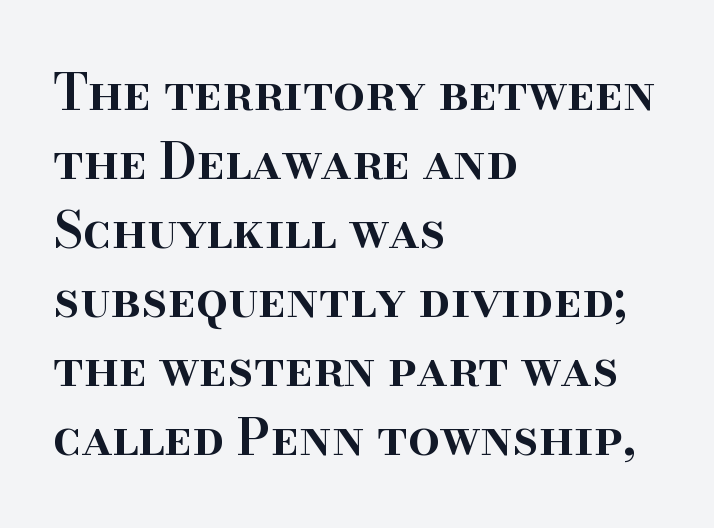
{"serif": "yes", "italic": "no", "bold": "semi", "weight": "semibold", "width": "normal", "stroke_contrast": "high", "x_height": "small", "monospaced": "no", "underline": "no", "align": "left", "line_spacing": "normal", "line_spacing_ratio": 1.38, "letter_spacing": "normal", "letter_spacing_em": 0.0, "glyph_px": 50}
